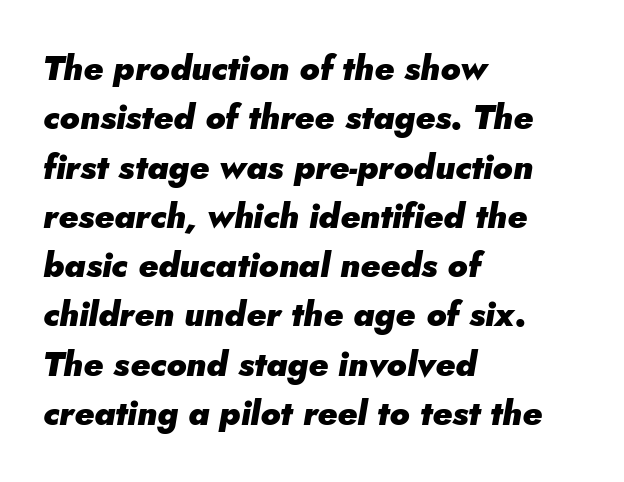
Q: Is the text bold? A: Yes.
Q: Is the text italic (slanted)? A: Yes, it leans right by about 5 degrees.
Q: Is the text underlined? A: No.
Q: How is the paragraph aligned? A: Left-aligned.
Q: Is the spacing between letters normal or unusually wide? A: Normal.
Q: Is the spacing between lines tight, normal or loose? A: Normal.
Q: Width (condensed, normal, or wide)? A: Normal.
Q: Stroke contrast? A: Low.
Q: x-height? A: Small.
Q: Monospaced? A: No.
